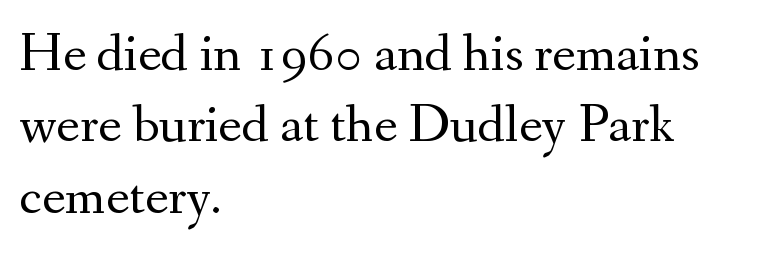
The image shows 55 px regular-weight serif type, upright; set left-aligned, normal line spacing (1.3x), normal letter spacing, not underlined; medium stroke contrast and a small x-height.
